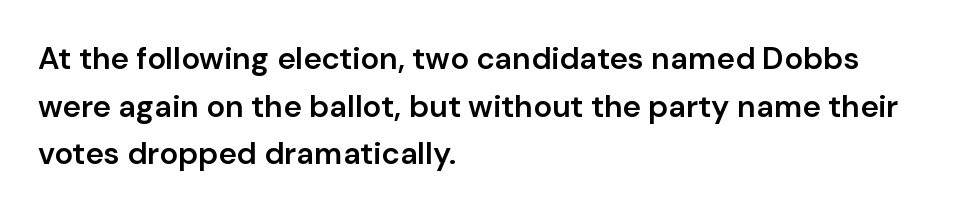
Q: Is the text bold? A: Semi-bold.
Q: Is the text italic (slanted)? A: No, it is upright.
Q: Is the typeface a serif or a sans-serif typeface? A: Sans-serif.
Q: Is the text underlined? A: No.
Q: How is the paragraph aligned? A: Left-aligned.
Q: Is the spacing between letters normal or unusually wide? A: Normal.
Q: Is the spacing between lines tight, normal or loose? A: Normal.
Q: Width (condensed, normal, or wide)? A: Normal.
Q: Stroke contrast? A: Low.
Q: x-height? A: Medium.
Q: Monospaced? A: No.
